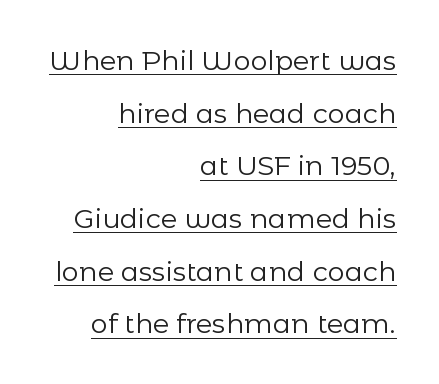
Q: Is the text bold? A: No.
Q: Is the text italic (slanted)? A: No, it is upright.
Q: Is the text underlined? A: Yes.
Q: How is the paragraph aligned? A: Right-aligned.
Q: Is the spacing between letters normal or unusually wide? A: Normal.
Q: Is the spacing between lines tight, normal or loose? A: Loose.
